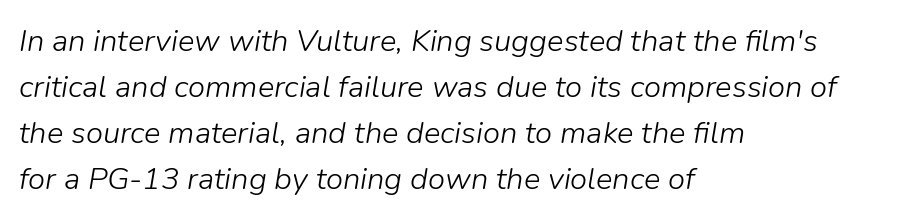
Q: Is the text bold? A: No.
Q: Is the text italic (slanted)? A: Yes, it leans right by about 9 degrees.
Q: Is the text underlined? A: No.
Q: How is the paragraph aligned? A: Left-aligned.
Q: Is the spacing between letters normal or unusually wide? A: Normal.
Q: Is the spacing between lines tight, normal or loose? A: Normal.
Q: Width (condensed, normal, or wide)? A: Normal.
Q: Stroke contrast? A: Low.
Q: x-height? A: Medium.
Q: Monospaced? A: No.
